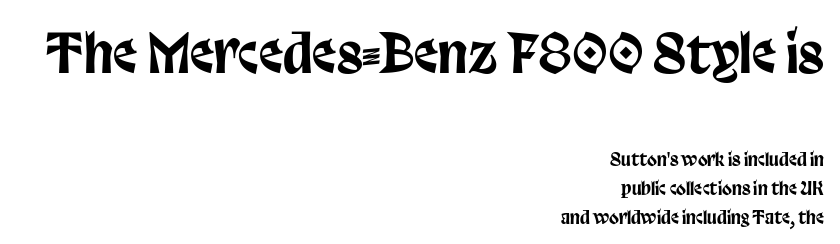
The letterforms sit shoulder to shoulder at normal distance. Here the first block reads like a headline and the second like body copy. These lines are rendered in a variable-pitch font. The rag falls on the left side of this text block.
